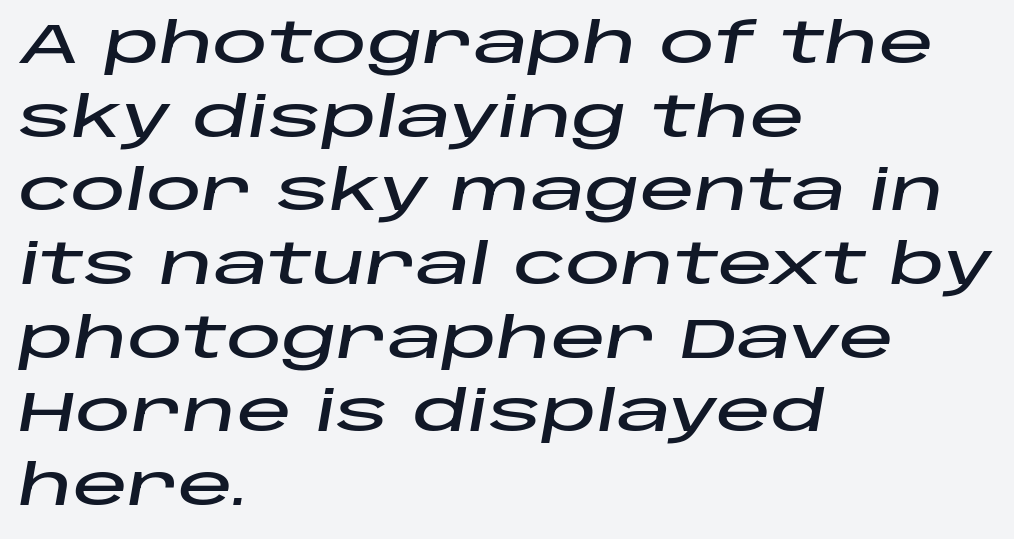
Q: Is the text italic (slanted)? A: Yes, it leans right by about 10 degrees.
Q: Is the text underlined? A: No.
Q: How is the paragraph aligned? A: Left-aligned.
Q: Is the spacing between letters normal or unusually wide? A: Normal.
Q: Is the spacing between lines tight, normal or loose? A: Normal.
Q: Width (condensed, normal, or wide)? A: Wide.
Q: Stroke contrast? A: Low.
Q: x-height? A: Large.
Q: Monospaced? A: No.
